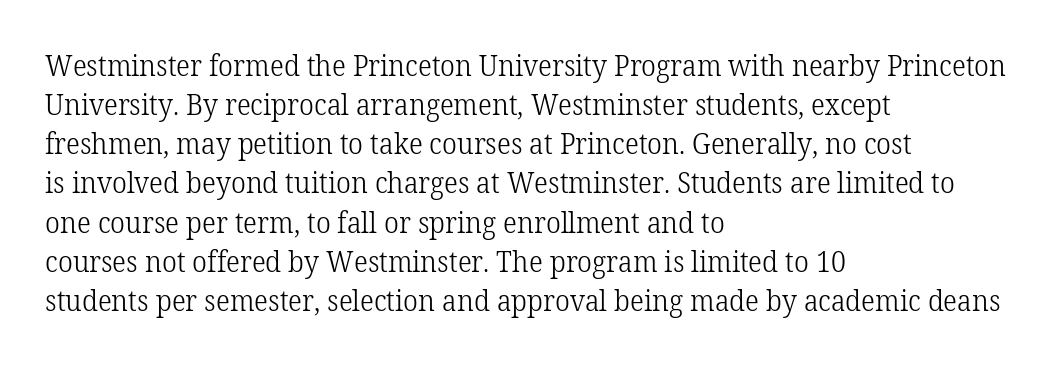
Q: Is the text bold? A: No.
Q: Is the text italic (slanted)? A: No, it is upright.
Q: Is the typeface a serif or a sans-serif typeface? A: Serif.
Q: Is the text underlined? A: No.
Q: How is the paragraph aligned? A: Left-aligned.
Q: Is the spacing between letters normal or unusually wide? A: Normal.
Q: Is the spacing between lines tight, normal or loose? A: Normal.
Q: Width (condensed, normal, or wide)? A: Normal.
Q: Stroke contrast? A: Low.
Q: x-height? A: Medium.
Q: Monospaced? A: No.
